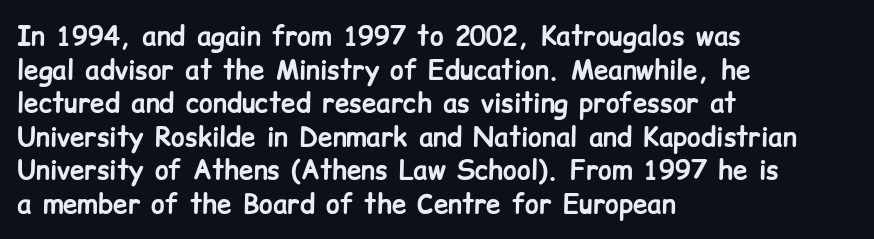
The image shows 26 px bold type, upright; set left-aligned, normal line spacing (1.29x), normal letter spacing, not underlined.
